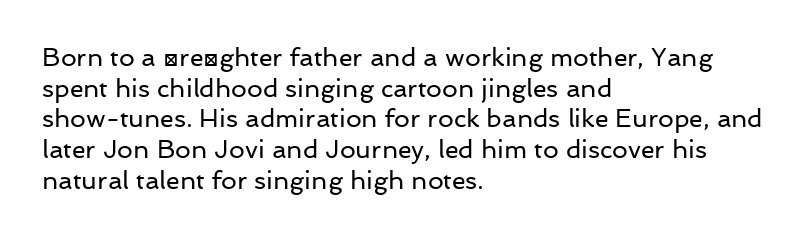
The letters look calm and open, with moderate or lighter stems. Descenders are the only things crossing below the line. Left-aligned paragraph, ragged on the right. Short note: letters normally spaced.
